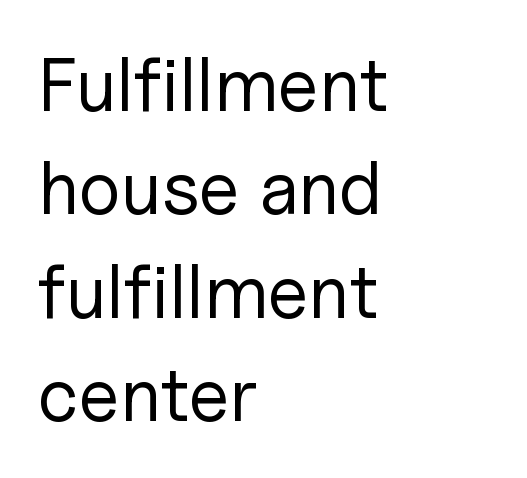
The lines are quadded left. The space between consecutive lines is moderate. Words appear dense and cohesive because spacing is normal. Honestly, there is no underline to notice here at all. This is sans-serif lettering, the kind often seen on screens and signage.
